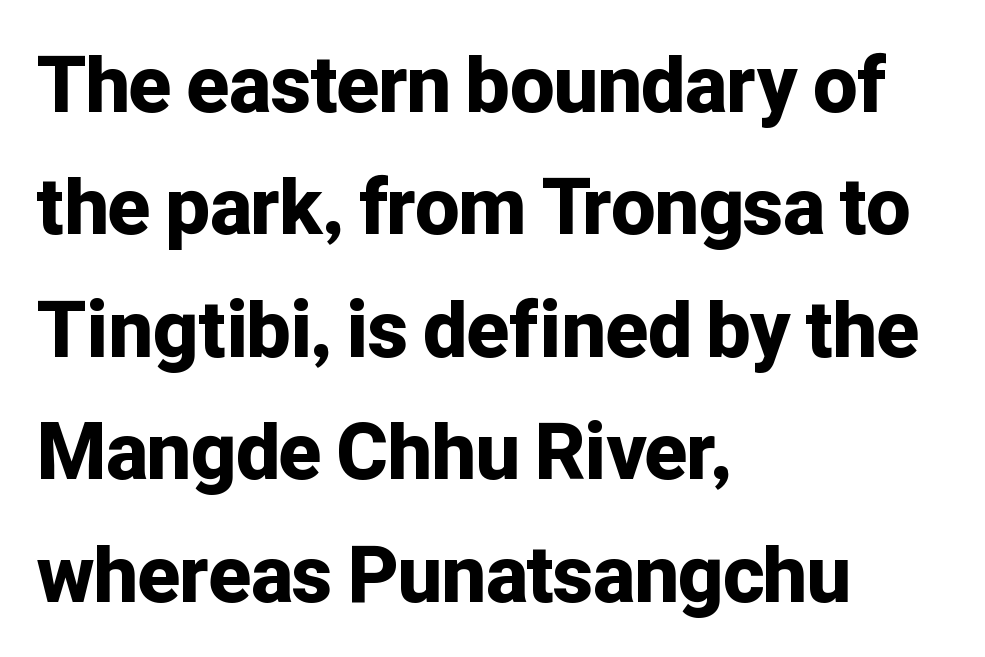
Heft: maximum for text — a bold. Which margin do the lines hug? The left one — the right edge is uneven. The letters stand upright; this is a roman face. The horizontal fit of the characters is conventional and even. The text was rendered using a sans face with plain stroke endings.
